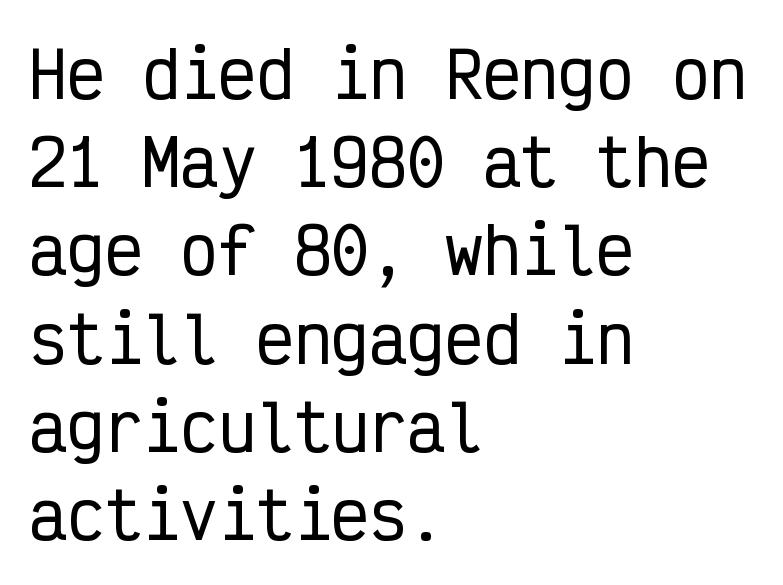
Nothing unusual about the tracking: characters are spaced as the font intends. These lines stack with their left ends in a neat column. If you measured baseline to baseline, you'd find a middling distance. Here the designer chose a console-style face with uniform glyph widths.
